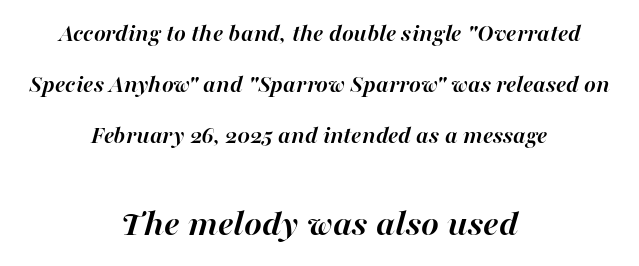
Only glyphs here, with clear space below each row. These lines keep a tight, regular rhythm from letter to letter. Look at the stroke-to-counter ratio: heavy, a bold. Leftover space on each line is divided equally before and after the words. Think of a printed novel: that variable character pitch is what you see here.
